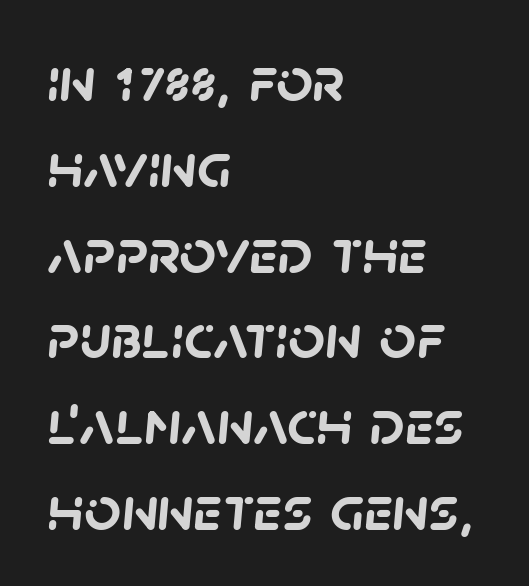
{"serif": "no", "bold": "yes", "weight": "semibold", "width": "normal", "stroke_contrast": "low", "x_height": "large", "monospaced": "no", "underline": "no", "align": "left", "line_spacing": "normal", "line_spacing_ratio": 1.34, "letter_spacing": "normal", "letter_spacing_em": 0.0, "glyph_px": 64}
